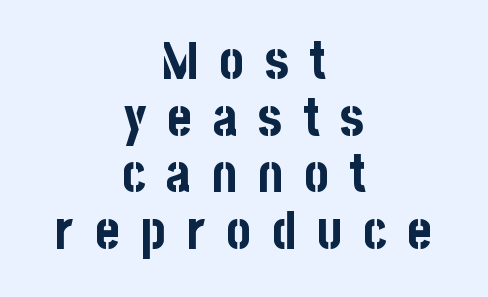
{"serif": "no", "italic": "no", "bold": "yes", "weight": "bold", "width": "condensed", "stroke_contrast": "low", "x_height": "large", "monospaced": "no", "underline": "no", "align": "center", "line_spacing": "tight", "line_spacing_ratio": 1.09, "letter_spacing": "wide", "letter_spacing_em": 0.4, "glyph_px": 52}
